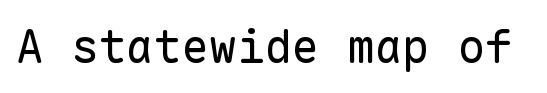
The image shows 46 px regular-weight sans-serif type, upright, monospaced; set normal letter spacing, not underlined; low stroke contrast and a medium x-height.
